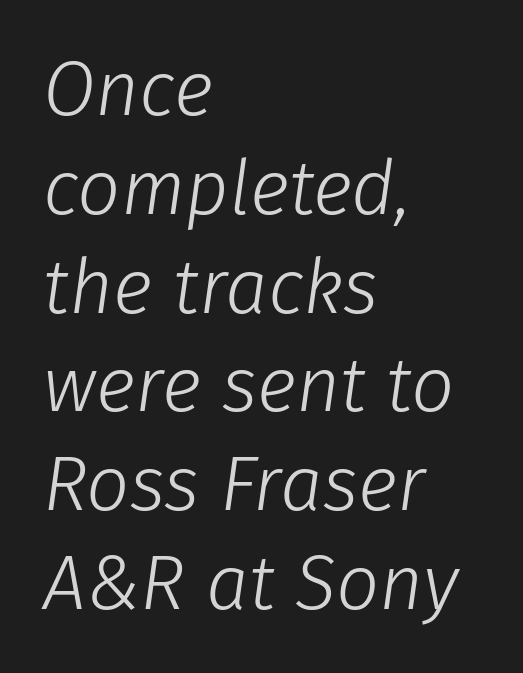
Whoever set this chose a conventional vertical rhythm. The glyphs look as if they've been sheared to an angle. What stands out about the letter spacing? Nothing — it is the standard amount. Note the varied advance widths — an 'i' is clearly narrower than an 'm'.
